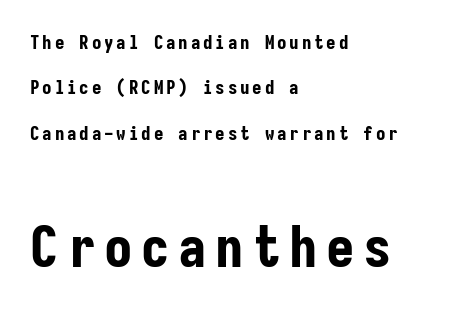
The rendering shows plain stroke endings on the letterforms — a sans-serif design. Thick stems and heavy bowls — unmistakably bold. Clear beneath every line of the passage. Summary of vertical rhythm: relaxed, with wide interline spacing. Every stem runs plumb, perpendicular to the baseline. The letters march in equal steps, a hallmark of fixed-pitch type.
